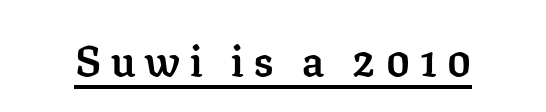
The tracking jumps out immediately: characters are airy and widely separated. Unlike italic type, these characters show no tilt at all. Is this a sans? No — the strokes have serifs. Emphasis is given by a line drawn under the lettering.
